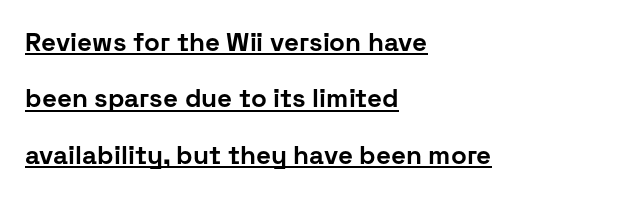
Vertically, the passage feels expansive, rows floating well apart. A student would call this left alignment; a typographer would say flush left, rag right. Thick stems and heavy bowls — unmistakably bold. A roman cut, with each character standing at attention. Spacing between characters is what you'd get straight out of the box.
